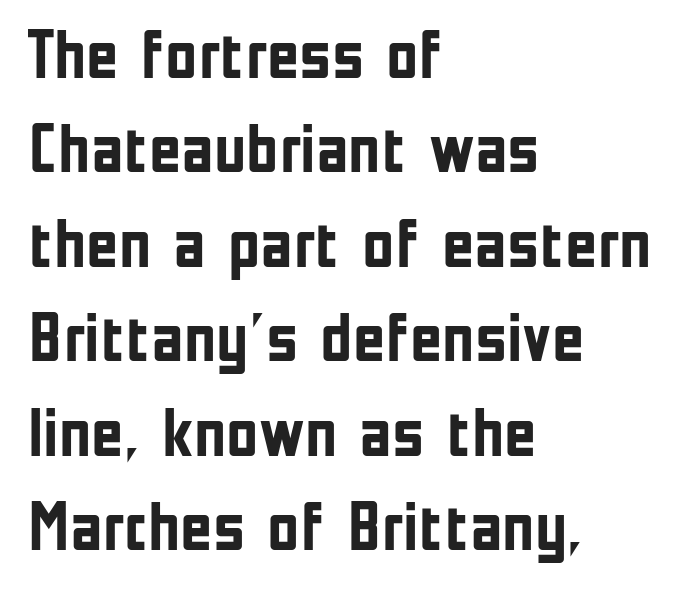
Q: Is the text bold? A: Yes.
Q: Is the text italic (slanted)? A: No, it is upright.
Q: Is the typeface a serif or a sans-serif typeface? A: Sans-serif.
Q: Is the text underlined? A: No.
Q: How is the paragraph aligned? A: Left-aligned.
Q: Is the spacing between letters normal or unusually wide? A: Normal.
Q: Is the spacing between lines tight, normal or loose? A: Normal.
Q: Width (condensed, normal, or wide)? A: Condensed.
Q: Stroke contrast? A: Low.
Q: x-height? A: Medium.
Q: Monospaced? A: No.
